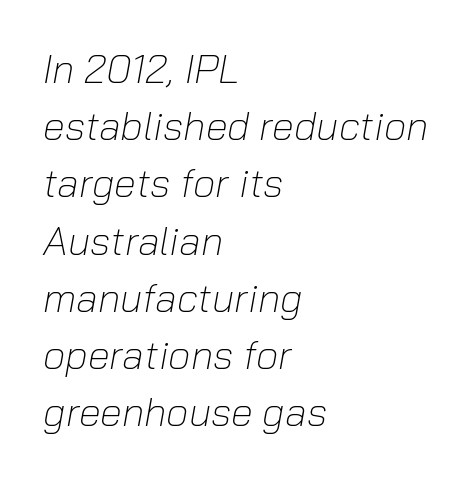
The image shows 40 px light type, italic (leaning right); set left-aligned, normal line spacing (1.43x), normal letter spacing, not underlined; low stroke contrast and a medium x-height.
